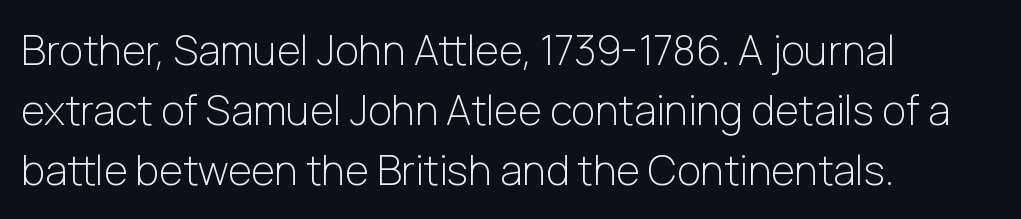
{"serif": "no", "italic": "no", "bold": "no", "weight": "light", "width": "normal", "stroke_contrast": "low", "x_height": "medium", "monospaced": "no", "underline": "no", "align": "left", "line_spacing": "normal", "line_spacing_ratio": 1.46, "letter_spacing": "normal", "letter_spacing_em": 0.0, "glyph_px": 41}
